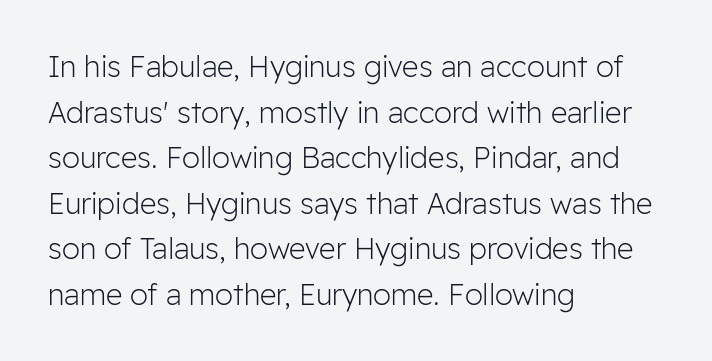
No italicization has been applied; the sample stays upright. In terms of leading, this rendering sits right in the middle. These lines keep a tight, regular rhythm from letter to letter. In terms of letterform style, serifs are entirely absent. The space beneath each line is pristine and unruled.
